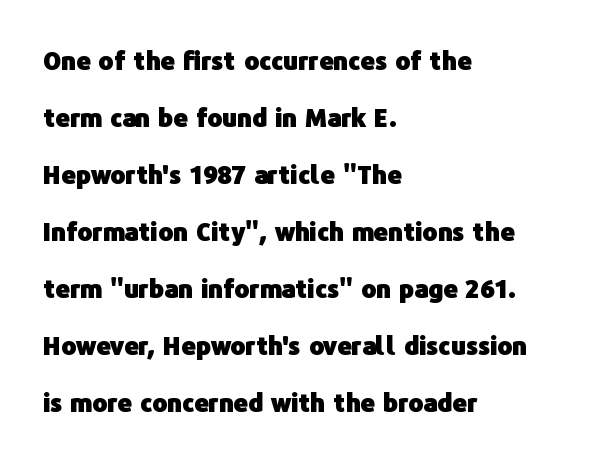
A clean baseline with only descenders dipping below it. These lines keep a tight, regular rhythm from letter to letter. You could fit nearly another row in the gap between these rows. When letters stand straight like this, we call the style roman or upright. The typesetting leans heavy: a genuine bold. Does the copy run flush right? No — it runs flush left.
